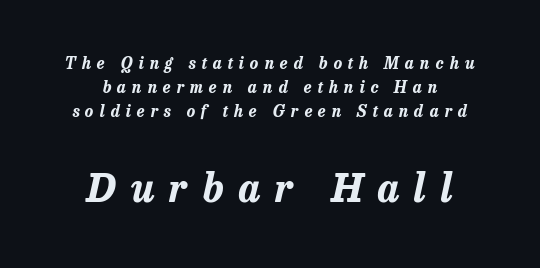
The face used here is proportionally spaced, like ordinary book or web type. The composition opens small and finishes big. The face used here has a pronounced slope to its letters. Notice how the passage keeps no hard edge, just a central spine. The string is rendered with underlining switched off.
